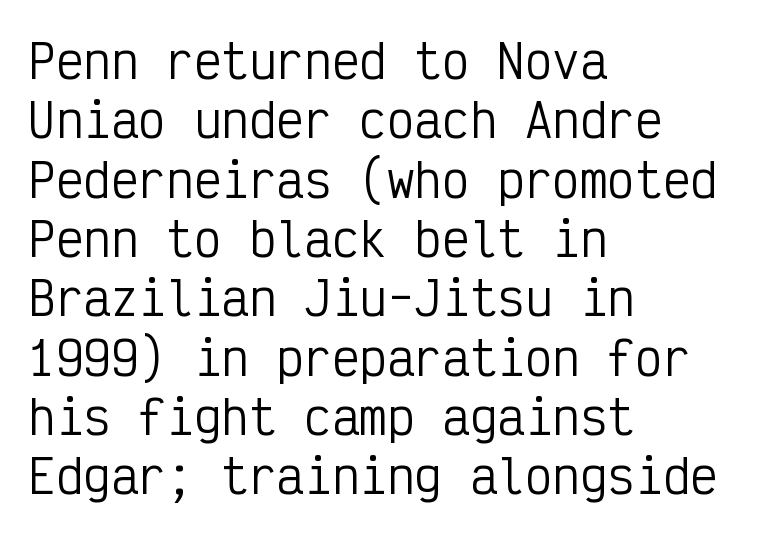
The image shows 46 px regular-weight, condensed sans-serif type, upright, monospaced; set left-aligned, normal line spacing (1.29x), normal letter spacing, not underlined; low stroke contrast and a medium x-height.
